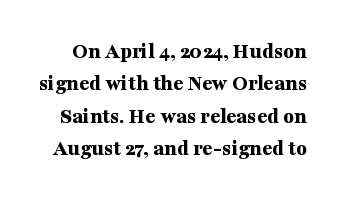
The image shows 22 px bold type, upright; set normal line spacing (1.47x), normal letter spacing, not underlined.
